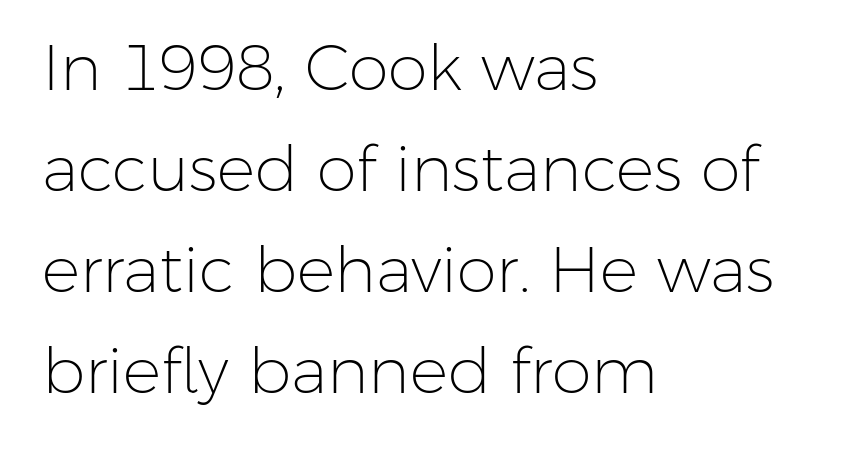
The image shows 64 px light sans-serif type, upright; set left-aligned, normal line spacing (1.58x), normal letter spacing, not underlined; low stroke contrast and a medium x-height.
